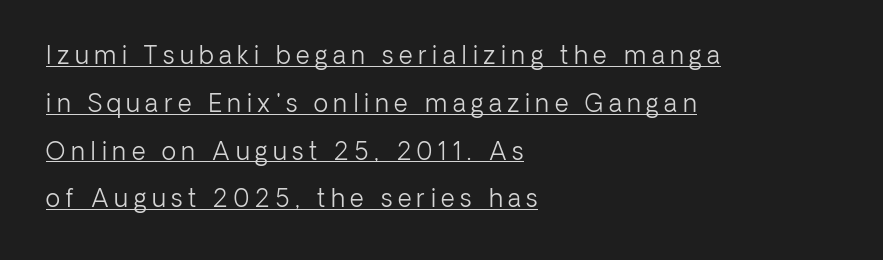
The image shows 24 px text type, upright; set left-aligned, loose line spacing (1.99x), unusually wide letter spacing (+0.23 em), underlined.
